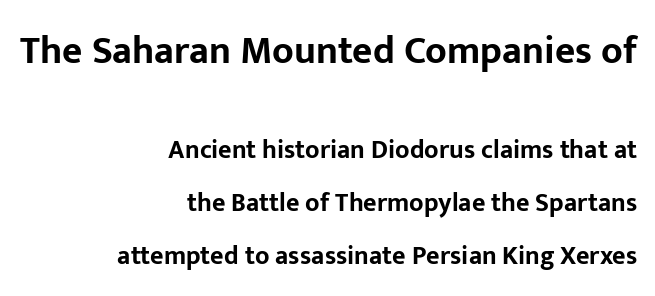
{"serif": "no", "italic": "no", "bold": "yes", "weight": "bold", "width": "normal", "stroke_contrast": "low", "x_height": "medium", "monospaced": "no", "underline": "no", "align": "right", "line_spacing": "loose", "line_spacing_ratio": 2.03, "letter_spacing": "normal", "letter_spacing_em": 0.0, "larger_block": "first", "size_ratio": 1.5, "glyph_px": 39}
